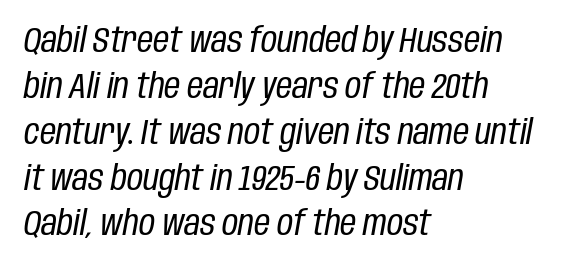
Q: Is the text bold? A: No.
Q: Is the text italic (slanted)? A: Yes, it leans right by about 10 degrees.
Q: Is the text underlined? A: No.
Q: How is the paragraph aligned? A: Left-aligned.
Q: Is the spacing between letters normal or unusually wide? A: Normal.
Q: Is the spacing between lines tight, normal or loose? A: Normal.
Q: Width (condensed, normal, or wide)? A: Condensed.
Q: Stroke contrast? A: Low.
Q: x-height? A: Large.
Q: Monospaced? A: No.
